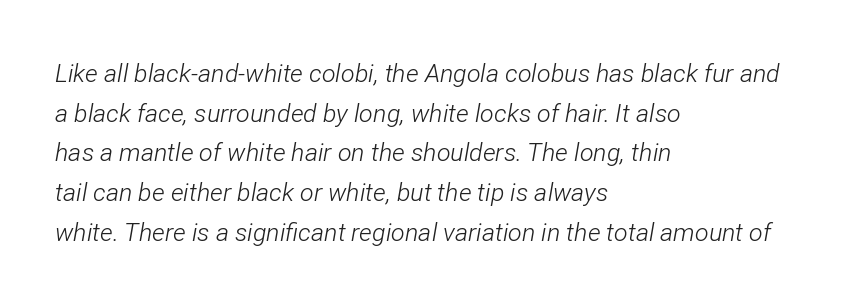
Descenders are the only things crossing below the line. Default kerning and tracking; the words read as compact shapes. The rendering applies a slant to the glyphs. Is this a heavy cut? Hardly; it is regular or lighter.
